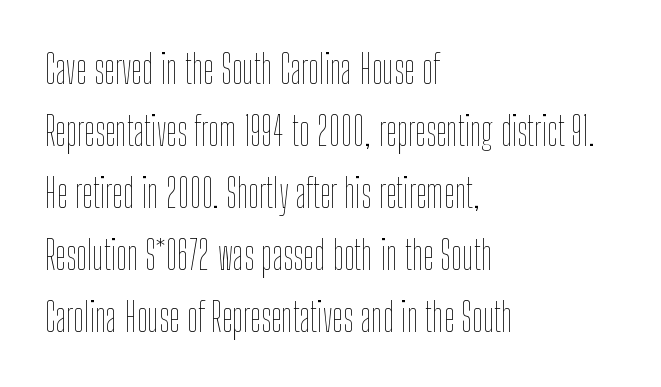
{"italic": "no", "bold": "no", "weight": "thin", "width": "condensed", "stroke_contrast": "low", "x_height": "medium", "monospaced": "no", "underline": "no", "align": "left", "line_spacing": "normal", "line_spacing_ratio": 1.59, "letter_spacing": "normal", "letter_spacing_em": 0.0, "glyph_px": 39}
